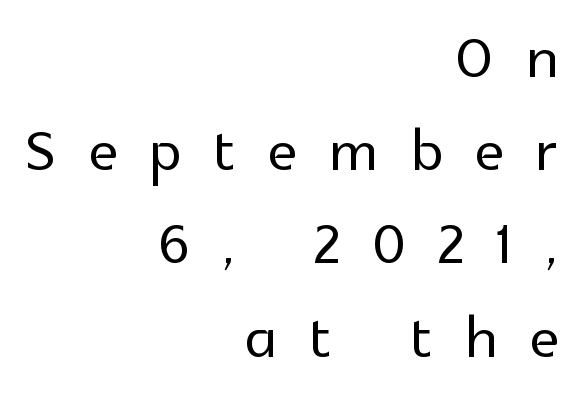
Q: Is the text italic (slanted)? A: No, it is upright.
Q: Is the typeface a serif or a sans-serif typeface? A: Sans-serif.
Q: Is the text underlined? A: No.
Q: How is the paragraph aligned? A: Right-aligned.
Q: Is the spacing between letters normal or unusually wide? A: Unusually wide.
Q: Width (condensed, normal, or wide)? A: Normal.
Q: x-height? A: Medium.
Q: Monospaced? A: No.
